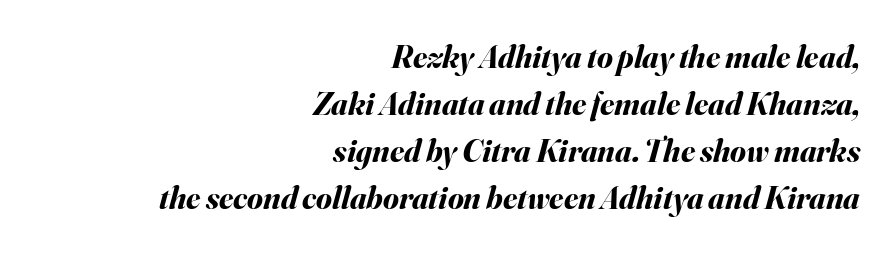
{"italic": "yes", "lean": "right", "slant_degrees": 16, "bold": "yes", "weight": "bold", "width": "normal", "stroke_contrast": "medium", "x_height": "small", "monospaced": "no", "underline": "no", "align": "right", "line_spacing": "normal", "line_spacing_ratio": 1.47, "letter_spacing": "normal", "letter_spacing_em": 0.0, "glyph_px": 32}
